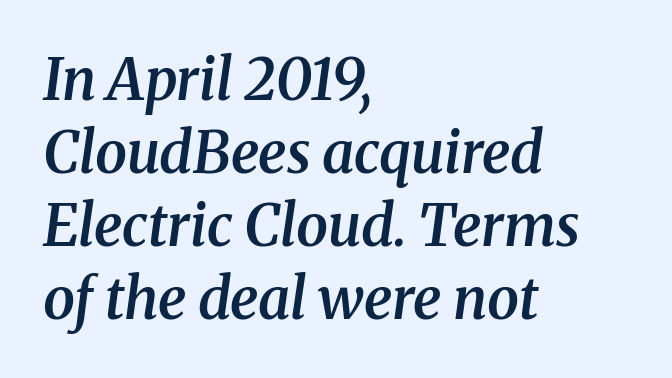
The text was rendered using a seriffed face with decorative stroke endings. Nobody touched the tracking dial on this one. This rendering features lettering with no underline. Semibold letterforms, between regular and bold. Designer's note — italics engaged.
